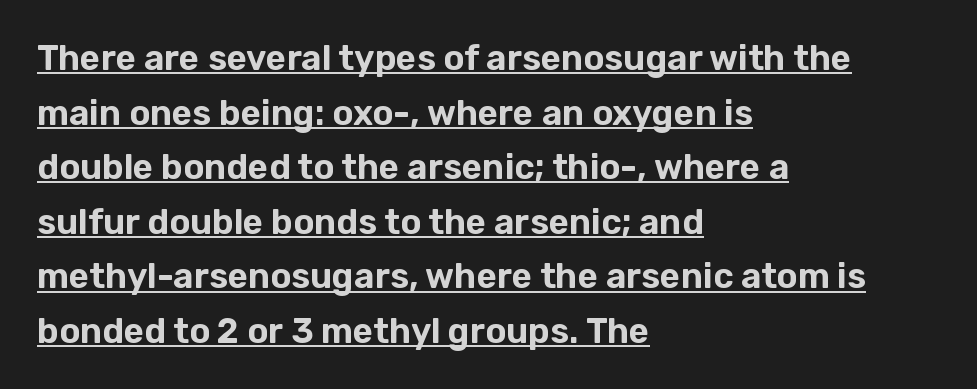
Q: Is the text italic (slanted)? A: No, it is upright.
Q: Is the typeface a serif or a sans-serif typeface? A: Sans-serif.
Q: Is the text underlined? A: Yes.
Q: How is the paragraph aligned? A: Left-aligned.
Q: Is the spacing between letters normal or unusually wide? A: Normal.
Q: Is the spacing between lines tight, normal or loose? A: Normal.
Q: Width (condensed, normal, or wide)? A: Normal.
Q: Stroke contrast? A: Low.
Q: x-height? A: Medium.
Q: Monospaced? A: No.
